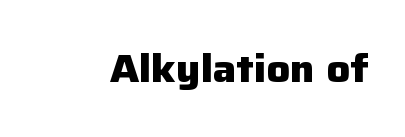
The image shows 39 px heavy sans-serif type, upright; set normal letter spacing, not underlined; low stroke contrast and a medium x-height.
